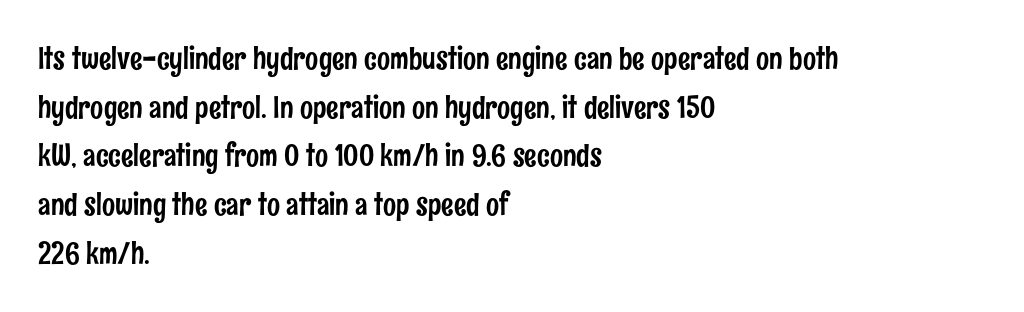
{"serif": "no", "italic": "no", "width": "condensed", "stroke_contrast": "low", "x_height": "medium", "monospaced": "no", "underline": "no", "align": "left", "line_spacing": "normal", "line_spacing_ratio": 1.57, "letter_spacing": "normal", "letter_spacing_em": 0.0, "glyph_px": 31}
